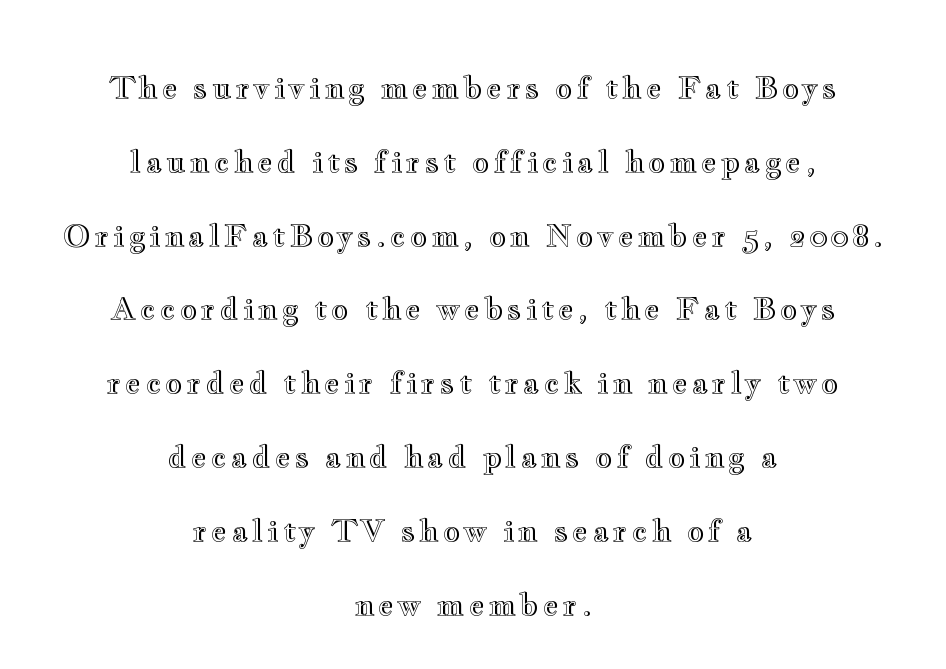
The image shows 30 px wide type, upright; set centered, loose line spacing (2.46x), not underlined; a small x-height.
